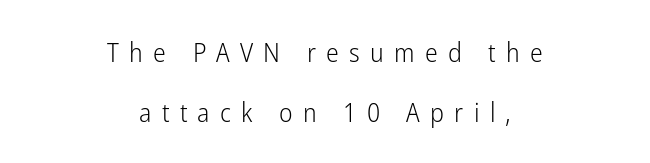
The passage is arranged like a title page — every line centered. Here the glyphs are tracked loosely, breaking word shapes into spaced letters. Ordinary non-slanted type is in use. Stem width sits at or under what a default text font uses. Line spacing here is loose. This rendering features lettering with no underline.
